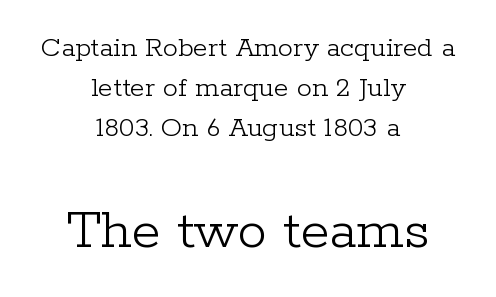
{"serif": "yes", "italic": "no", "bold": "no", "weight": "light", "width": "normal", "stroke_contrast": "low", "x_height": "medium", "monospaced": "no", "underline": "no", "align": "center", "line_spacing": "normal", "line_spacing_ratio": 1.33, "letter_spacing": "normal", "letter_spacing_em": 0.0, "larger_block": "second", "size_ratio": 1.97, "glyph_px": 59}
